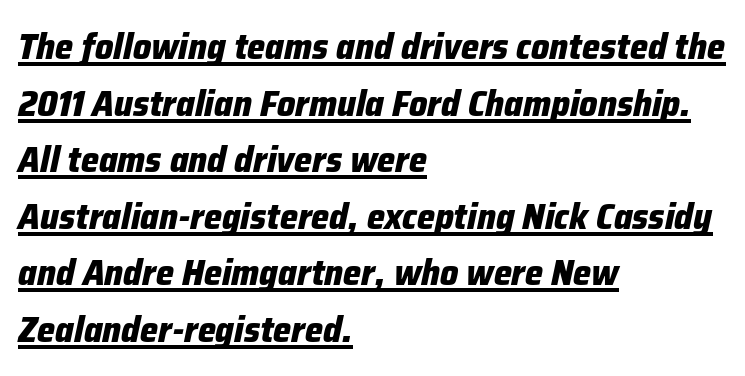
{"italic": "yes", "lean": "right", "slant_degrees": 12, "bold": "yes", "weight": "heavy", "width": "normal", "stroke_contrast": "low", "x_height": "medium", "monospaced": "no", "underline": "yes", "align": "left", "line_spacing": "normal", "line_spacing_ratio": 1.57, "letter_spacing": "normal", "letter_spacing_em": 0.0, "glyph_px": 36}
